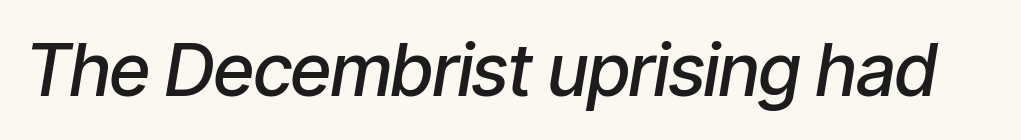
The image shows 72 px semibold, condensed type, italic (leaning right); set normal letter spacing, not underlined; low stroke contrast and a medium x-height.
